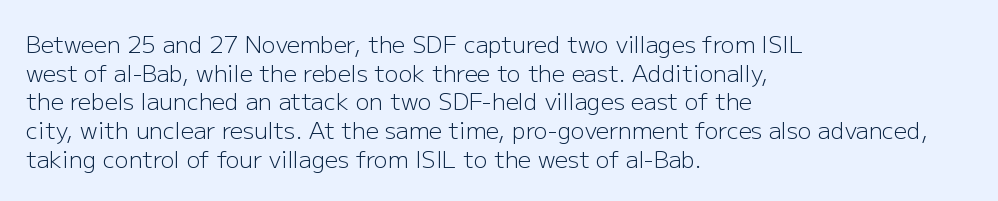
The image shows 23 px text type, upright; set left-aligned, normal line spacing (1.25x), normal letter spacing, not underlined.
